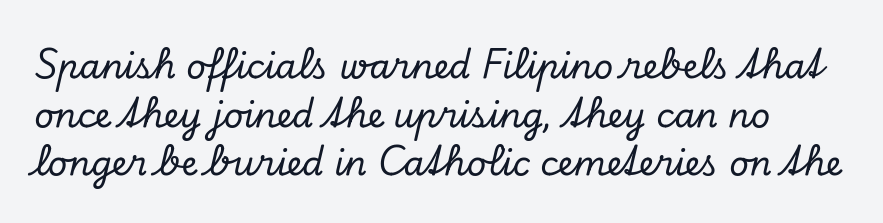
Unmarked baselines from the first word to the last. Words appear dense and cohesive because spacing is normal. Each letter keeps its own natural width here, so spacing adapts to shape. The vertical gap from one line to the next is medium.
